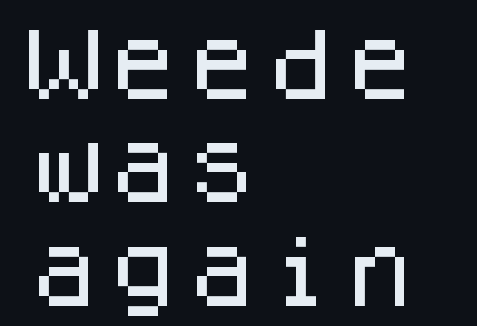
{"serif": "no", "italic": "no", "width": "normal", "stroke_contrast": "low", "x_height": "large", "monospaced": "yes", "underline": "no", "align": "left", "line_spacing": "normal", "line_spacing_ratio": 1.31, "letter_spacing": "normal", "letter_spacing_em": 0.0, "glyph_px": 79}
